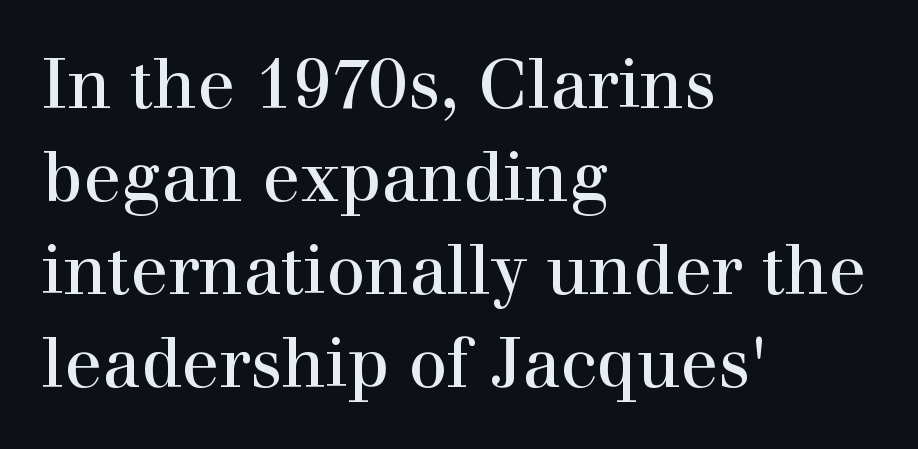
Q: Is the text bold? A: No.
Q: Is the text italic (slanted)? A: No, it is upright.
Q: Is the typeface a serif or a sans-serif typeface? A: Serif.
Q: Is the text underlined? A: No.
Q: How is the paragraph aligned? A: Left-aligned.
Q: Is the spacing between letters normal or unusually wide? A: Normal.
Q: Is the spacing between lines tight, normal or loose? A: Normal.
Q: Width (condensed, normal, or wide)? A: Normal.
Q: Stroke contrast? A: High.
Q: x-height? A: Medium.
Q: Monospaced? A: No.
